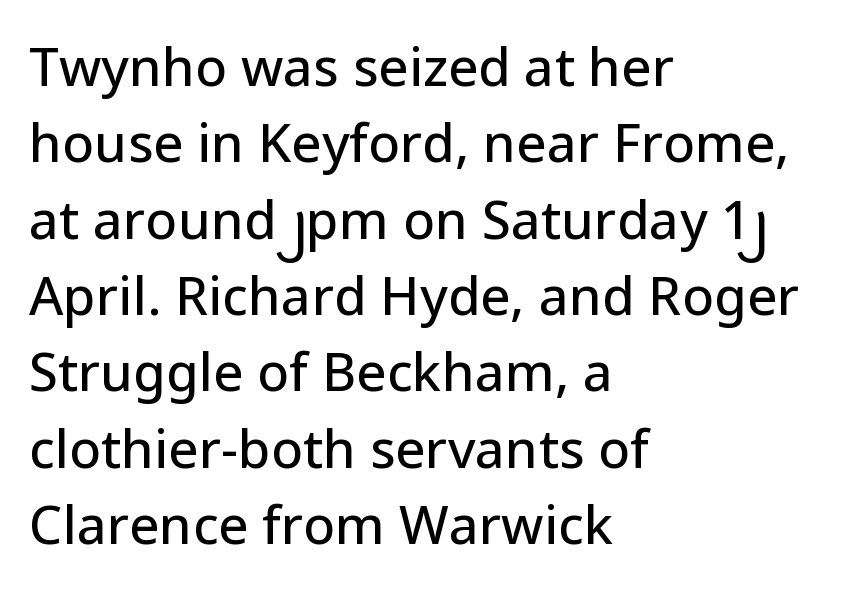
{"serif": "no", "italic": "no", "width": "normal", "stroke_contrast": "low", "x_height": "medium", "monospaced": "no", "underline": "no", "align": "left", "line_spacing": "normal", "line_spacing_ratio": 1.44, "letter_spacing": "normal", "letter_spacing_em": 0.0, "glyph_px": 53}
